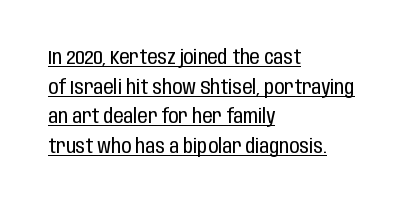
The image shows 20 px text type, upright; set left-aligned, normal line spacing (1.48x), normal letter spacing, underlined.
